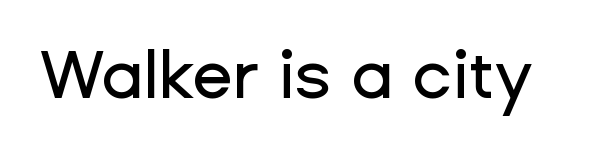
Q: Is the text italic (slanted)? A: No, it is upright.
Q: Is the typeface a serif or a sans-serif typeface? A: Sans-serif.
Q: Is the text underlined? A: No.
Q: Is the spacing between letters normal or unusually wide? A: Normal.
Q: Width (condensed, normal, or wide)? A: Normal.
Q: Stroke contrast? A: Low.
Q: x-height? A: Medium.
Q: Monospaced? A: No.
